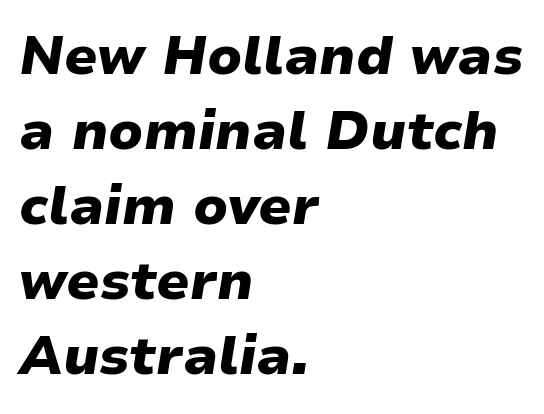
There is no visible air inserted between adjacent glyphs. Characters are canted at an angle relative to the baseline's perpendicular. Nobody drew a line under any word here. Is this a fixed-width face? No — the glyphs have proportional, varying widths.
